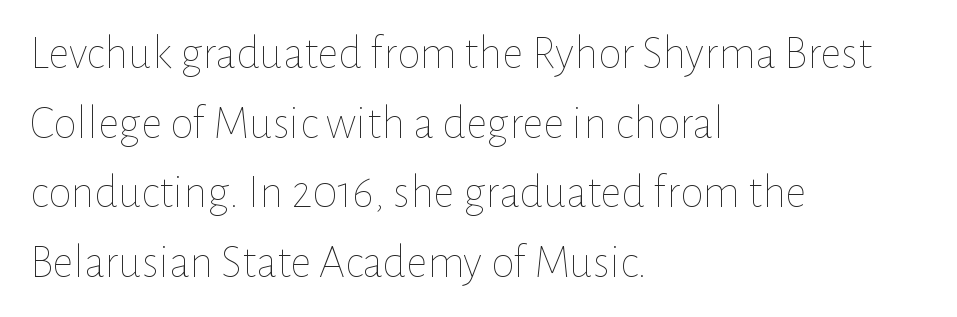
{"italic": "no", "bold": "no", "weight": "thin", "width": "normal", "stroke_contrast": "low", "x_height": "medium", "monospaced": "no", "underline": "no", "align": "left", "line_spacing": "normal", "line_spacing_ratio": 1.48, "letter_spacing": "normal", "letter_spacing_em": 0.0, "glyph_px": 47}
